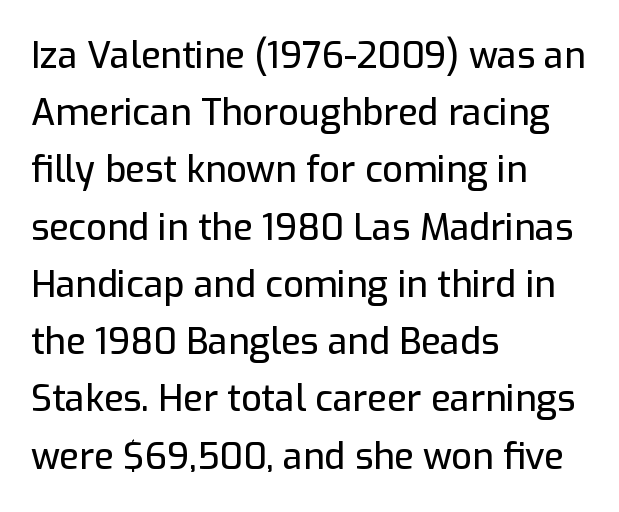
Proportional: the letters do not fall into vertical columns. Is there any slant? The stems are plumb. In terms of letterform style, serifs are entirely absent. Letters rest on an invisible, unmarked baseline. Observe the ordinary spacing: letters are neighbours, not strangers. Caption: multi-line text, flush left, ragged right.
